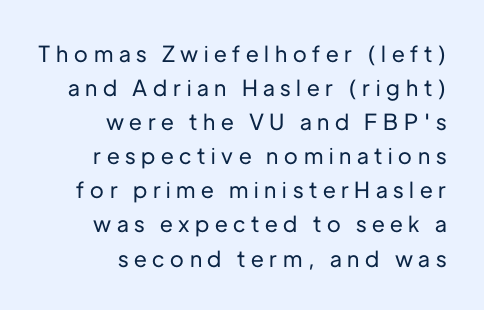
Q: Is the text italic (slanted)? A: No, it is upright.
Q: Is the text underlined? A: No.
Q: How is the paragraph aligned? A: Right-aligned.
Q: Is the spacing between letters normal or unusually wide? A: Unusually wide.
Q: Is the spacing between lines tight, normal or loose? A: Normal.
